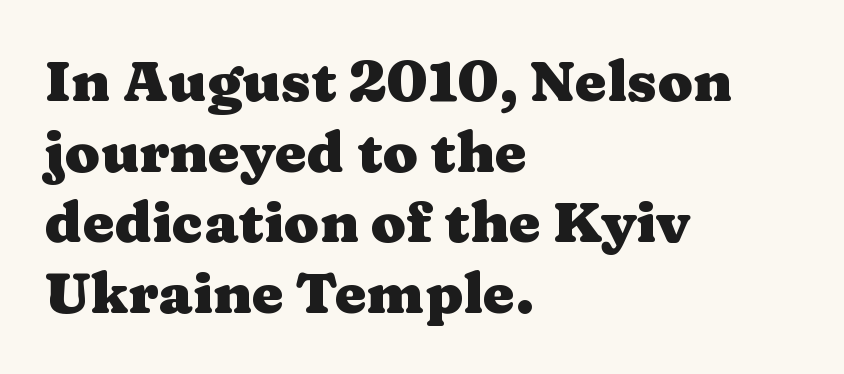
The image shows 57 px heavy, wide serif type, upright; set left-aligned, line spacing 1.24x, normal letter spacing, not underlined; medium stroke contrast and a medium x-height.
